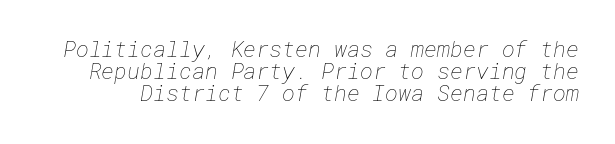
Letter spacing: default. The vertical gap from one line to the next is small. Heft: none added — not bold. Decoration check: the copy has no underline.
